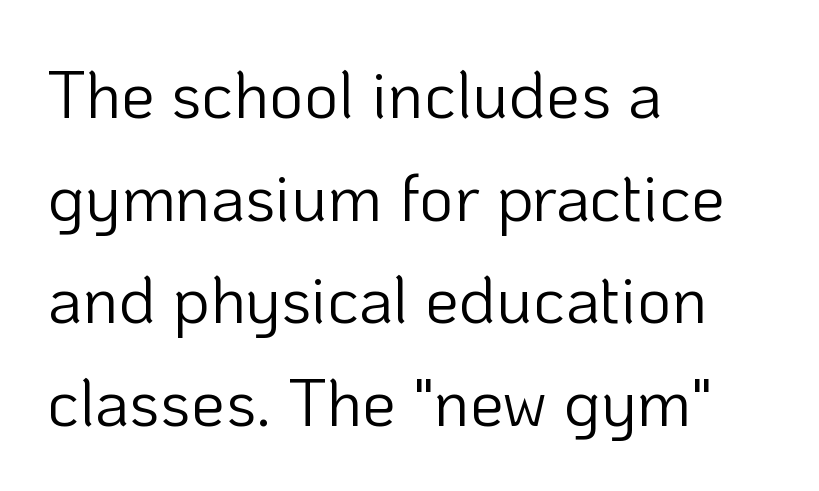
The image shows 67 px light sans-serif type, upright; set left-aligned, normal line spacing (1.53x), normal letter spacing, not underlined; low stroke contrast and a medium x-height.
